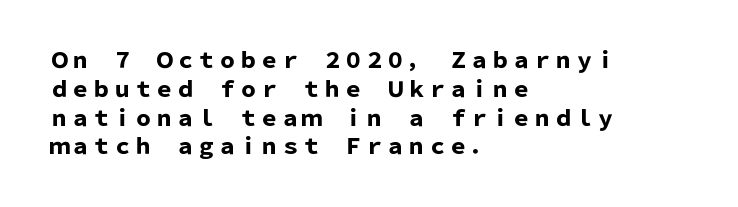
The image shows 21 px bold type, upright; set left-aligned, normal line spacing (1.37x), normal letter spacing, not underlined.
